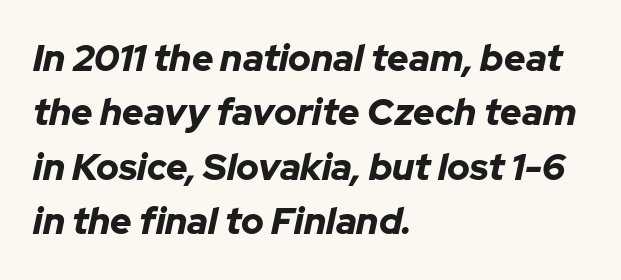
Q: Is the text bold? A: Yes.
Q: Is the text italic (slanted)? A: Yes, it leans right by about 12 degrees.
Q: Is the text underlined? A: No.
Q: How is the paragraph aligned? A: Left-aligned.
Q: Is the spacing between letters normal or unusually wide? A: Normal.
Q: Is the spacing between lines tight, normal or loose? A: Normal.
Q: Width (condensed, normal, or wide)? A: Normal.
Q: Stroke contrast? A: Low.
Q: x-height? A: Medium.
Q: Monospaced? A: No.
